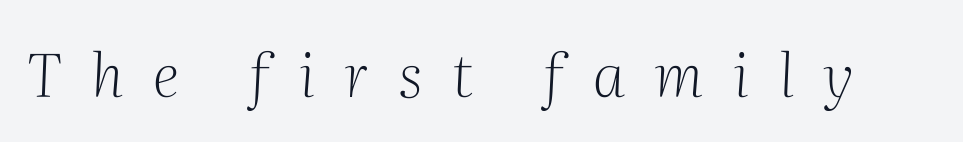
Slanted lettering throughout. Letter spacing: wide. The strokes carry an ordinary text weight at most. This sample has the flowing, uneven cadence of proportional lettering.
